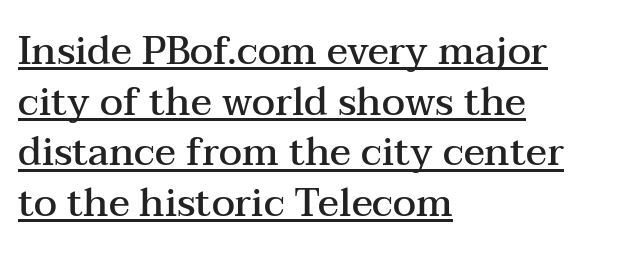
The image shows 39 px semibold, wide serif type, upright; set left-aligned, normal line spacing (1.3x), normal letter spacing, underlined; medium stroke contrast and a medium x-height.
